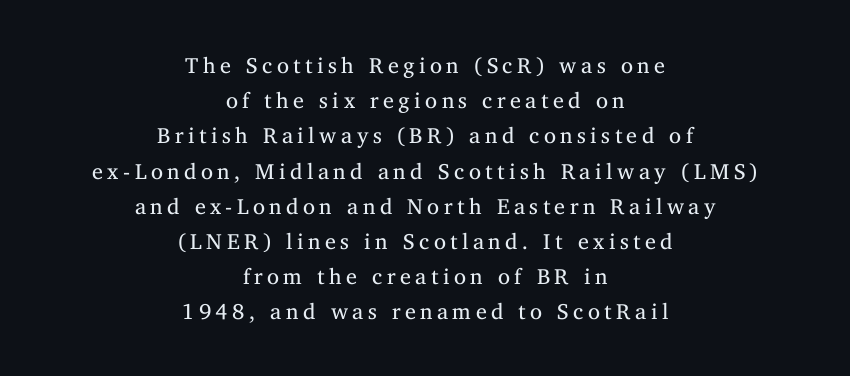
A student would call this center alignment; a typographer would say set centered. The block of text has a typical density, with ordinary space between rows. The characters are drawn with everyday or finer stroke widths. Does the lettering tilt? It doesn't — this is upright. Plain, unruled lines of type. Loose tracking; the words dissolve into strings of separated letters.
